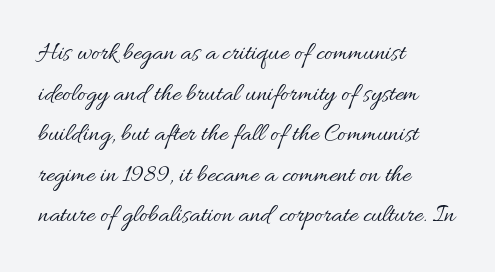
{"bold": "no", "underline": "no", "align": "left", "line_spacing": "normal", "line_spacing_ratio": 1.56, "letter_spacing": "normal", "letter_spacing_em": 0.0, "glyph_px": 26}
